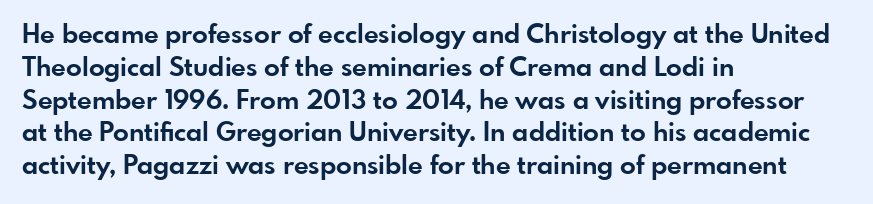
The image shows 26 px bold type, upright; set left-aligned, normal line spacing (1.26x), normal letter spacing, not underlined.
